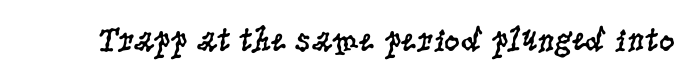
Q: Is the text bold? A: No.
Q: Is the typeface a serif or a sans-serif typeface? A: Serif.
Q: Is the text underlined? A: No.
Q: Is the spacing between letters normal or unusually wide? A: Normal.
Q: Width (condensed, normal, or wide)? A: Condensed.
Q: Stroke contrast? A: Low.
Q: x-height? A: Large.
Q: Monospaced? A: No.
